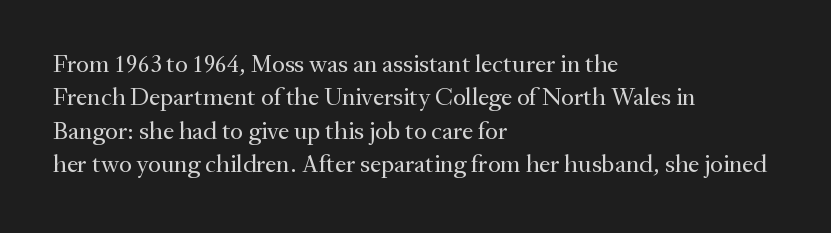
The image shows 25 px text type, upright; set left-aligned, normal line spacing (1.34x), normal letter spacing, not underlined.
